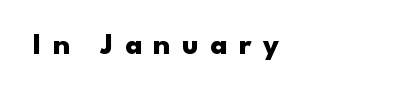
Q: Is the text bold? A: Yes.
Q: Is the text italic (slanted)? A: No, it is upright.
Q: Is the typeface a serif or a sans-serif typeface? A: Sans-serif.
Q: Is the text underlined? A: No.
Q: How is the paragraph aligned? A: Left-aligned.
Q: Is the spacing between letters normal or unusually wide? A: Unusually wide.
Q: Width (condensed, normal, or wide)? A: Wide.
Q: Stroke contrast? A: Low.
Q: x-height? A: Small.
Q: Monospaced? A: No.
